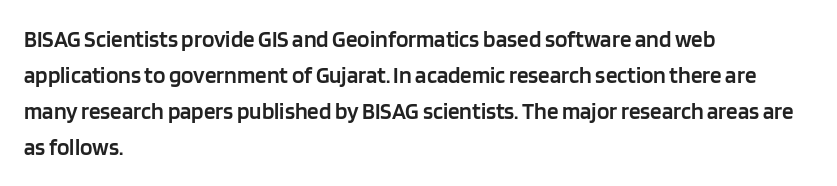
{"italic": "no", "bold": "semi", "underline": "no", "align": "left", "line_spacing": "normal", "line_spacing_ratio": 1.57, "letter_spacing": "normal", "letter_spacing_em": 0.0, "glyph_px": 23}
